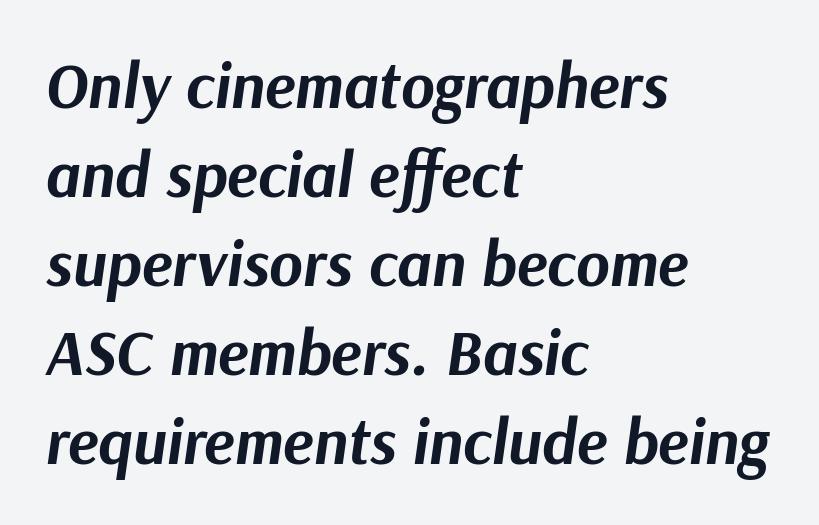
Character widths vary here, with narrow letters taking less room than wide ones. Nothing unusual about the tracking: characters are spaced as the font intends. These words are printed bold, with thick strokes throughout. Italic? Definitely — the glyphs are oblique. Descender tails drop into unmarked territory. Evenly set lines give the paragraph a standard silhouette.
